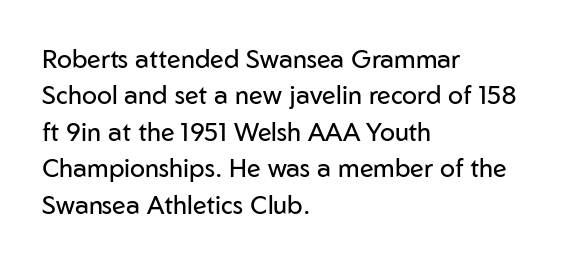
In terms of posture, this sample is upright. The passage shown has conventional tracking throughout. The zone under the glyphs is completely vacant. The lines are quadded left. These glyphs show unthickened strokes, regular width or finer. Rows of type keep a routine distance in the vertical direction.
